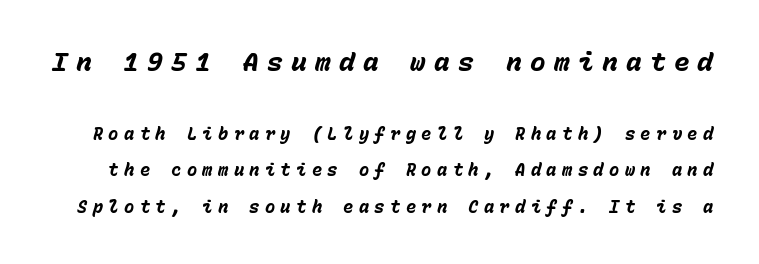
The image shows 26 px bold type, italic (leaning right); set loose line spacing (2.15x), unusually wide letter spacing (+0.32 em), not underlined; the first (top) block is 1.53x larger.
